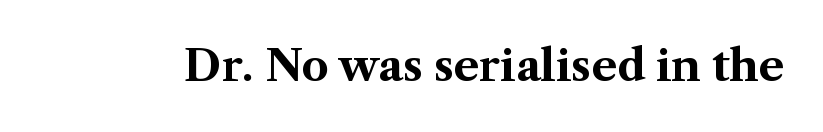
Are there feet on the stems? There are — it's a serif. The passage shown has conventional tracking throughout. The strip under each line holds only bare page. You could not count columns in this text — the font is proportionally spaced. How heavy is the stroke? Heavy — this is a bold. Ordinary non-slanted type is in use.
